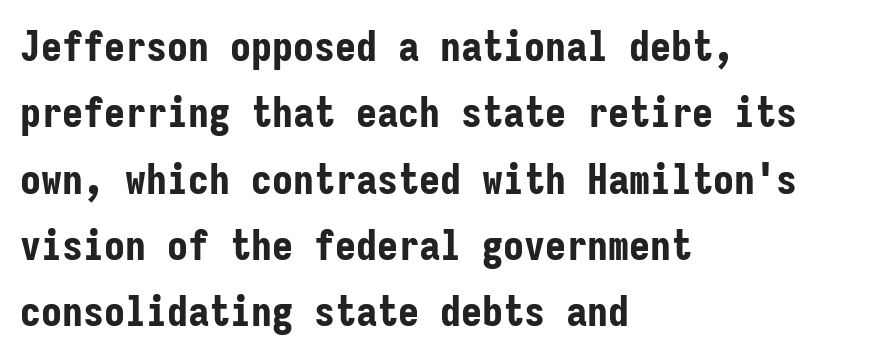
Students, observe: this is what conventionally led text looks like. Note the uniform advance width — an 'i' takes as much space as an 'm'. A roman cut, with each character standing at attention. Words float on clear page, feet unadorned. The letters carry no serifs — their stems end cleanly without finishing strokes.
